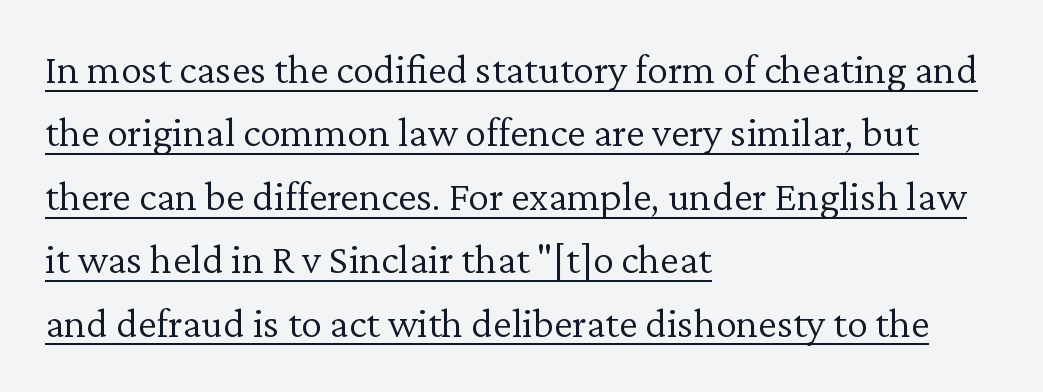
The image shows 42 px light serif type, upright; set left-aligned, normal line spacing (1.51x), normal letter spacing, underlined; low stroke contrast and a medium x-height.
